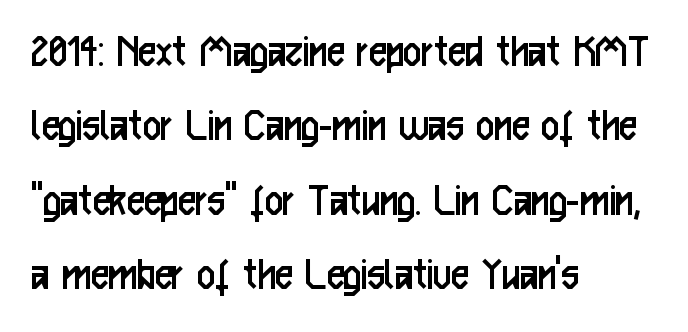
Q: Is the text bold? A: No.
Q: Is the text italic (slanted)? A: No, it is upright.
Q: Is the typeface a serif or a sans-serif typeface? A: Sans-serif.
Q: Is the text underlined? A: No.
Q: How is the paragraph aligned? A: Left-aligned.
Q: Is the spacing between letters normal or unusually wide? A: Normal.
Q: Is the spacing between lines tight, normal or loose? A: Normal.
Q: Width (condensed, normal, or wide)? A: Condensed.
Q: Stroke contrast? A: Low.
Q: x-height? A: Medium.
Q: Monospaced? A: No.
